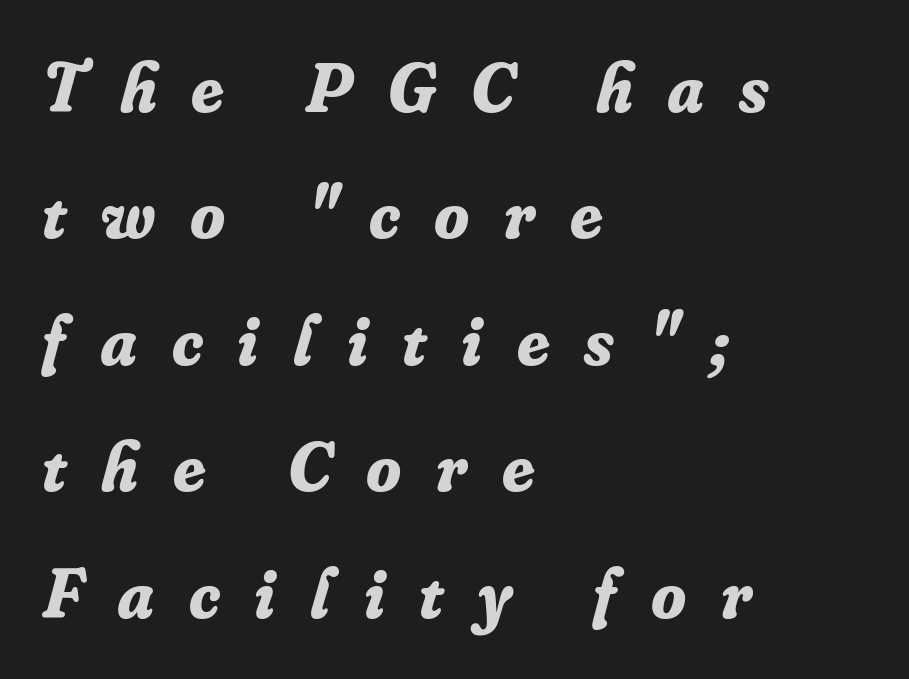
The image shows 71 px bold serif type, italic (leaning right); set left-aligned, line spacing 1.78x, unusually wide letter spacing (+0.49 em), not underlined; low stroke contrast and a small x-height.
